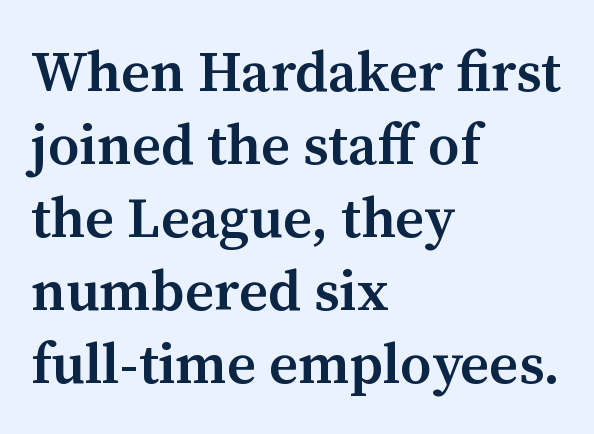
{"serif": "yes", "italic": "no", "bold": "semi", "weight": "semibold", "width": "normal", "stroke_contrast": "medium", "x_height": "medium", "monospaced": "no", "underline": "no", "align": "left", "line_spacing": "normal", "line_spacing_ratio": 1.28, "letter_spacing": "normal", "letter_spacing_em": 0.0, "glyph_px": 57}
